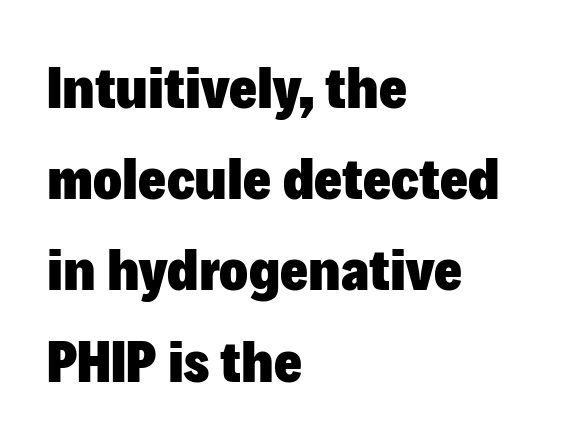
The image shows 60 px heavy sans-serif type, upright; set left-aligned, normal line spacing (1.52x), normal letter spacing, not underlined; low stroke contrast and a medium x-height.
